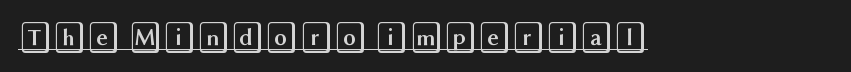
{"italic": "no", "width": "wide", "x_height": "large", "underline": "yes", "letter_spacing": "normal", "letter_spacing_em": 0.0, "glyph_px": 31}
